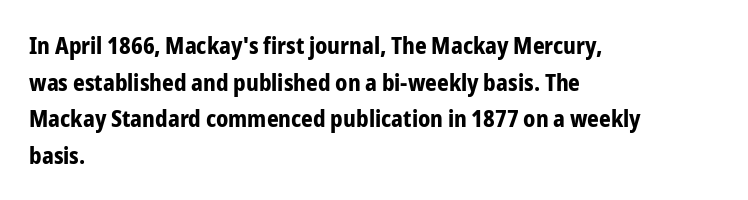
Visually the block forms a straight wall on the left and a jagged coastline on the right. The letters are bold, with thick, heavy strokes. The gap between lines stays unmarked. This sample keeps an unexceptional amount of space between lines. The horizontal fit of the characters is conventional and even. Vertical strokes here are truly vertical.
